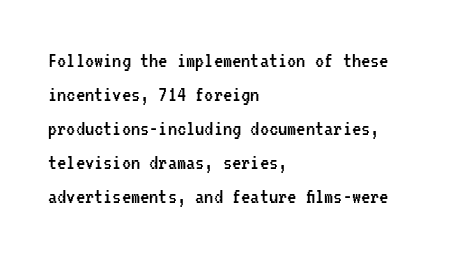
Q: Is the text bold? A: No.
Q: Is the text italic (slanted)? A: No, it is upright.
Q: Is the text underlined? A: No.
Q: How is the paragraph aligned? A: Left-aligned.
Q: Is the spacing between letters normal or unusually wide? A: Normal.
Q: Is the spacing between lines tight, normal or loose? A: Normal.
